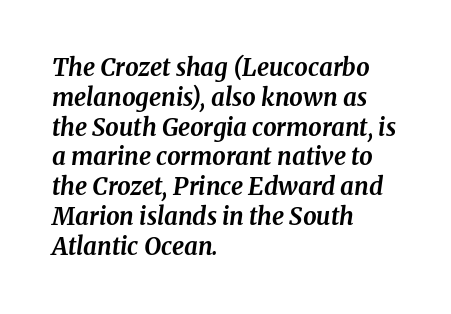
Q: Is the text bold? A: Yes.
Q: Is the text italic (slanted)? A: Yes, it leans right by about 8 degrees.
Q: Is the text underlined? A: No.
Q: How is the paragraph aligned? A: Left-aligned.
Q: Is the spacing between letters normal or unusually wide? A: Normal.
